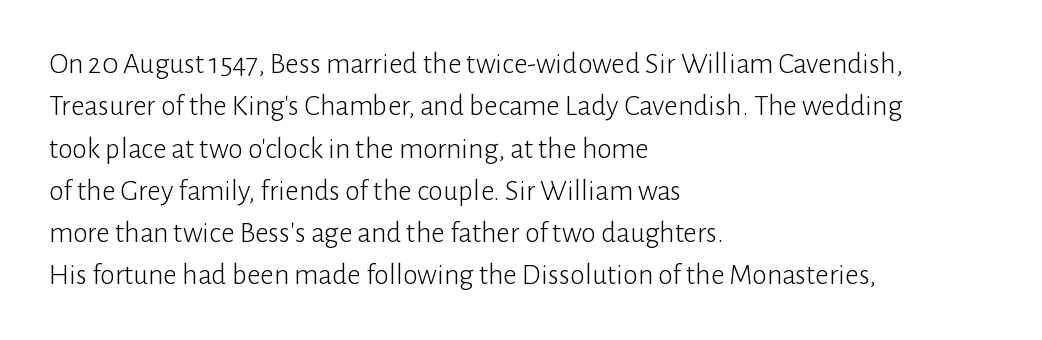
Q: Is the text bold? A: No.
Q: Is the text italic (slanted)? A: No, it is upright.
Q: Is the typeface a serif or a sans-serif typeface? A: Sans-serif.
Q: Is the text underlined? A: No.
Q: How is the paragraph aligned? A: Left-aligned.
Q: Is the spacing between letters normal or unusually wide? A: Normal.
Q: Is the spacing between lines tight, normal or loose? A: Normal.
Q: Width (condensed, normal, or wide)? A: Normal.
Q: Stroke contrast? A: Low.
Q: x-height? A: Medium.
Q: Monospaced? A: No.
